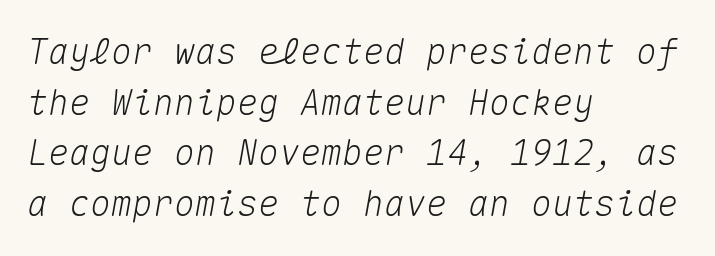
{"italic": "yes", "lean": "right", "slant_degrees": 10, "width": "normal", "stroke_contrast": "medium", "x_height": "medium", "monospaced": "yes", "underline": "no", "align": "left", "line_spacing": "normal", "line_spacing_ratio": 1.45, "letter_spacing": "normal", "letter_spacing_em": 0.0, "glyph_px": 35}
